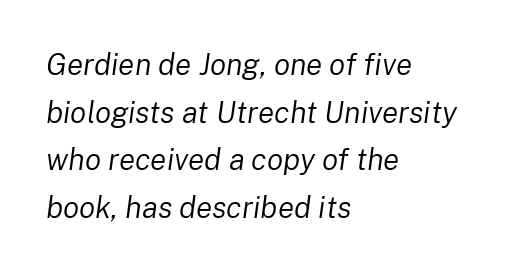
Unmarked baselines from the first word to the last. Emphasis-style slanted type is in use. Teacher's note: observe the even left margin — that is flush-left alignment. The horizontal fit of the characters is conventional and even. Rows of type keep a routine distance in the vertical direction.
